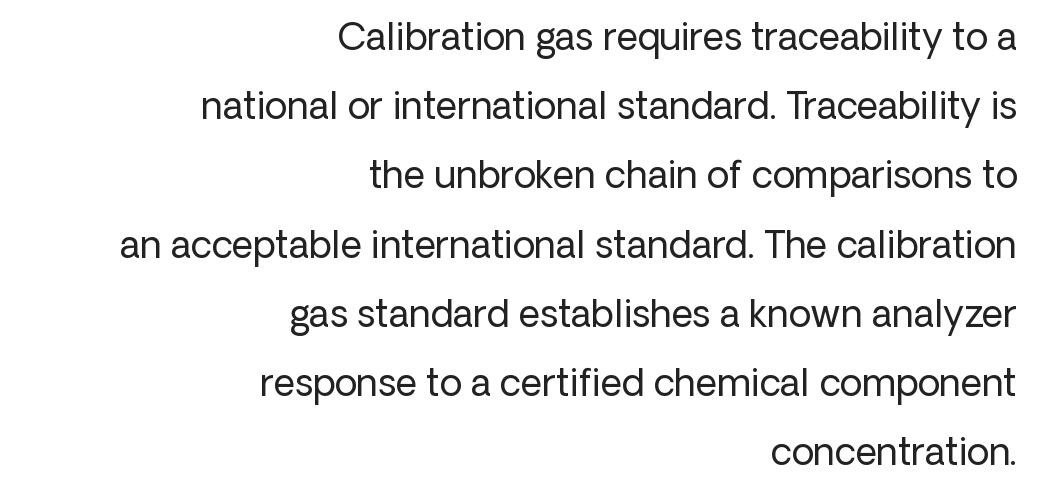
The image shows 37 px regular-weight sans-serif type, upright; set right-aligned, line spacing 1.87x, normal letter spacing, not underlined; low stroke contrast and a medium x-height.
